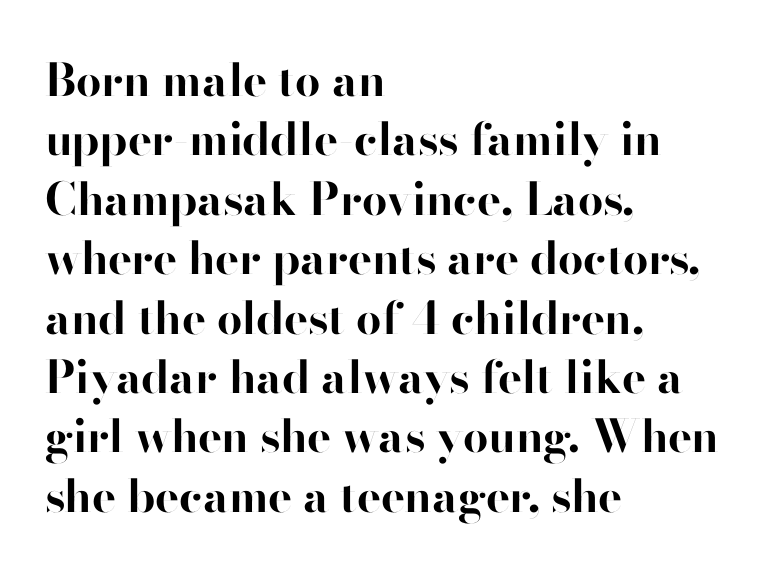
Q: Is the text bold? A: Yes.
Q: Is the text italic (slanted)? A: No, it is upright.
Q: Is the typeface a serif or a sans-serif typeface? A: Sans-serif.
Q: Is the text underlined? A: No.
Q: How is the paragraph aligned? A: Left-aligned.
Q: Is the spacing between letters normal or unusually wide? A: Normal.
Q: Is the spacing between lines tight, normal or loose? A: Normal.
Q: Width (condensed, normal, or wide)? A: Normal.
Q: Stroke contrast? A: High.
Q: x-height? A: Small.
Q: Monospaced? A: No.
